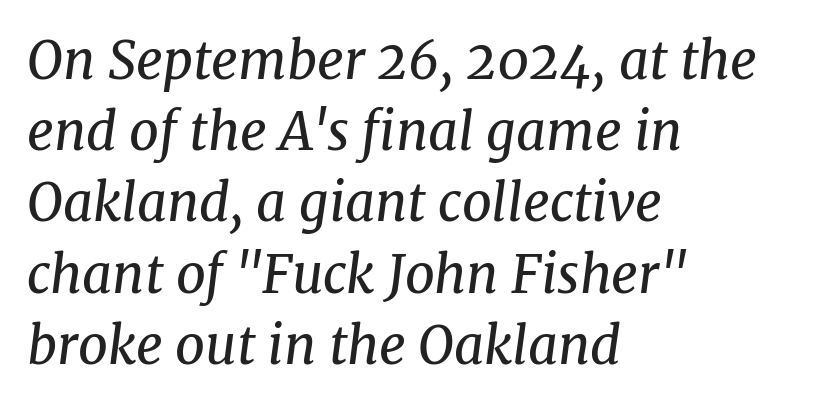
Compared with a typical body face, this is equally light or lighter still. Here the designer chose a conventional face with non-uniform glyph widths. Default kerning and tracking; the words read as compact shapes. I'd call this a serif setting — the letters wear small feet. Caption: multi-line text, flush left, ragged right. If you measured baseline to baseline, you'd find a middling distance.
